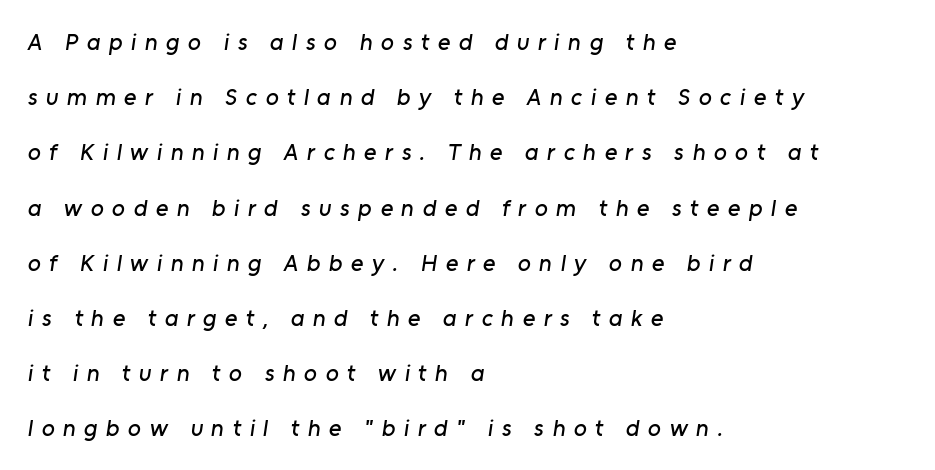
Q: Is the text underlined? A: No.
Q: How is the paragraph aligned? A: Left-aligned.
Q: Is the spacing between letters normal or unusually wide? A: Unusually wide.
Q: Is the spacing between lines tight, normal or loose? A: Loose.
